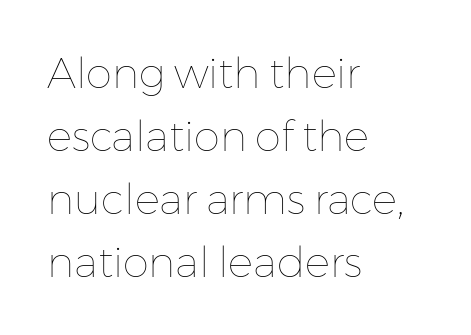
The image shows 42 px thin type, upright; set left-aligned, normal line spacing (1.5x), normal letter spacing, not underlined; low stroke contrast and a medium x-height.
